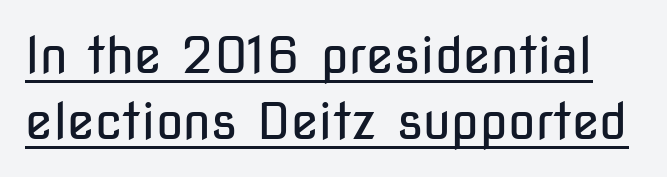
The image shows 50 px regular-weight, condensed sans-serif type, upright; set normal line spacing (1.32x), normal letter spacing, underlined; low stroke contrast and a medium x-height.
